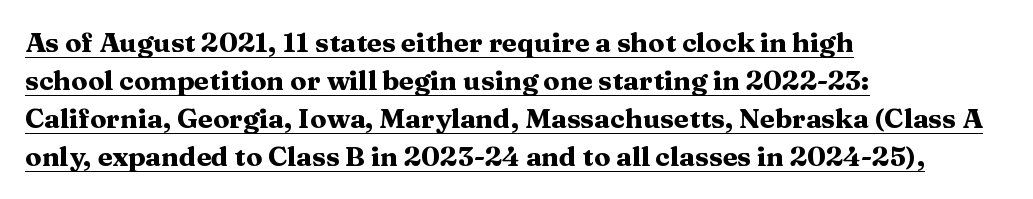
{"italic": "no", "bold": "yes", "underline": "yes", "align": "left", "line_spacing": "normal", "line_spacing_ratio": 1.41, "letter_spacing": "normal", "letter_spacing_em": 0.0, "glyph_px": 27}
